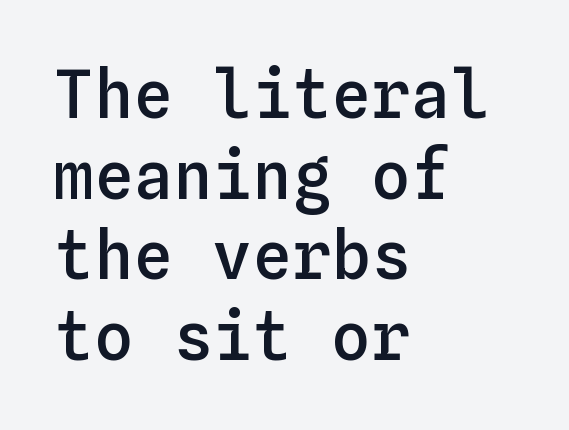
There is no visible air inserted between adjacent glyphs. These lines were composed using upright roman letters. Which margin do the lines hug? The left one — the right edge is uneven. The glyphs are unaccompanied by any horizontal stroke below them. Each letter, wide or thin by design, is forced into the same width here. The passage shown is semibold, sitting just below true bold.
